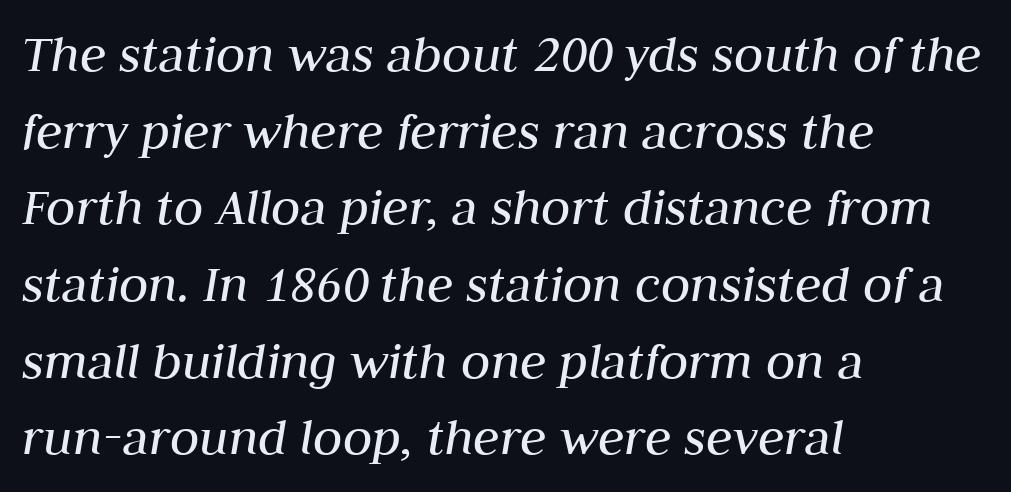
Q: Is the text bold? A: No.
Q: Is the text italic (slanted)? A: Yes, it leans right by about 10 degrees.
Q: Is the text underlined? A: No.
Q: How is the paragraph aligned? A: Left-aligned.
Q: Is the spacing between letters normal or unusually wide? A: Normal.
Q: Is the spacing between lines tight, normal or loose? A: Normal.
Q: Width (condensed, normal, or wide)? A: Normal.
Q: Stroke contrast? A: Medium.
Q: x-height? A: Medium.
Q: Monospaced? A: No.
